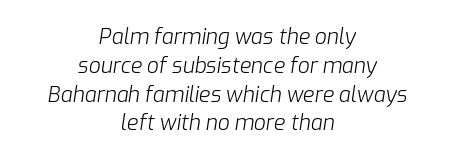
The image shows 21 px text type, italic (leaning right); set centered, normal line spacing (1.37x), normal letter spacing, not underlined.
